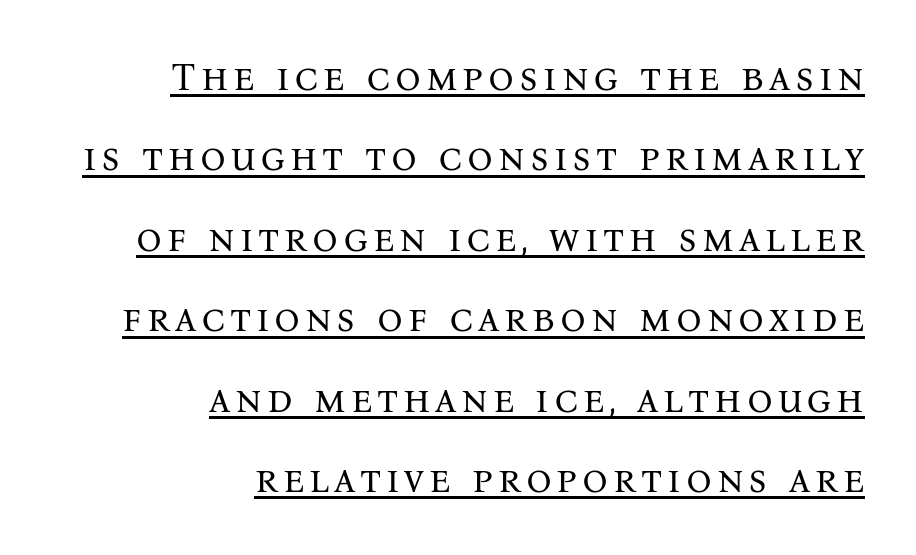
Q: Is the text bold? A: No.
Q: Is the text italic (slanted)? A: No, it is upright.
Q: Is the typeface a serif or a sans-serif typeface? A: Serif.
Q: Is the text underlined? A: Yes.
Q: How is the paragraph aligned? A: Right-aligned.
Q: Is the spacing between lines tight, normal or loose? A: Loose.
Q: Width (condensed, normal, or wide)? A: Normal.
Q: Stroke contrast? A: Medium.
Q: x-height? A: Medium.
Q: Monospaced? A: No.
